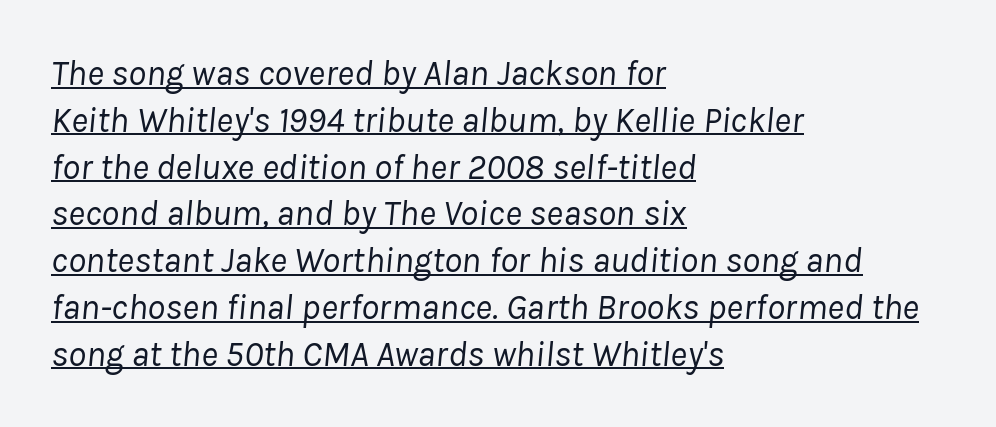
{"italic": "yes", "lean": "right", "slant_degrees": 8, "bold": "no", "weight": "regular", "width": "normal", "stroke_contrast": "low", "x_height": "medium", "monospaced": "no", "underline": "yes", "align": "left", "line_spacing": "normal", "line_spacing_ratio": 1.3, "letter_spacing": "normal", "letter_spacing_em": 0.0, "glyph_px": 36}
